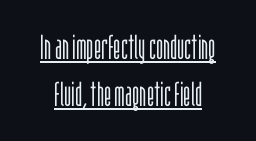
{"serif": "no", "italic": "no", "bold": "no", "weight": "light", "width": "condensed", "stroke_contrast": "low", "x_height": "large", "monospaced": "no", "underline": "yes", "line_spacing": "normal", "line_spacing_ratio": 1.39, "letter_spacing": "normal", "letter_spacing_em": 0.0, "glyph_px": 34}
